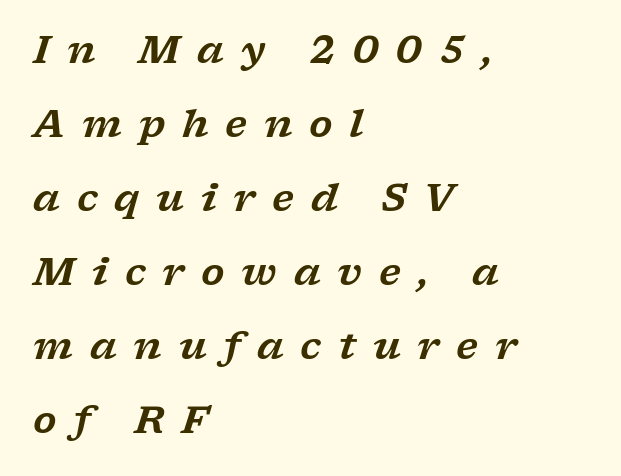
Q: Is the text italic (slanted)? A: Yes, it leans right by about 17 degrees.
Q: Is the typeface a serif or a sans-serif typeface? A: Serif.
Q: Is the text underlined? A: No.
Q: How is the paragraph aligned? A: Left-aligned.
Q: Is the spacing between letters normal or unusually wide? A: Unusually wide.
Q: Is the spacing between lines tight, normal or loose? A: Loose.
Q: Width (condensed, normal, or wide)? A: Wide.
Q: Stroke contrast? A: Low.
Q: x-height? A: Medium.
Q: Monospaced? A: No.
